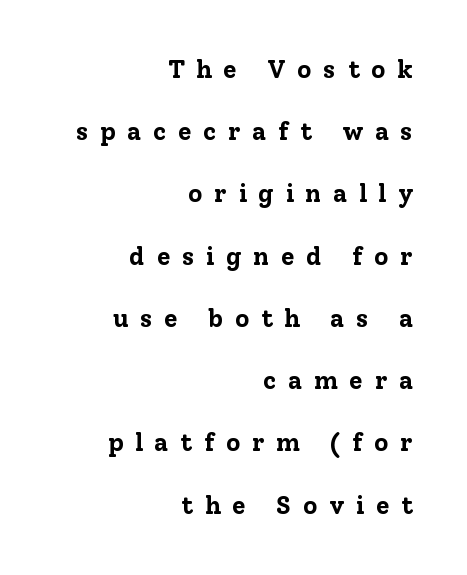
In terms of leading, this rendering errs on the spacious side. Words appear elongated and porous because spacing is wide. Its strokes are broad and dark, the hallmark of bold type. No word sits above an underline. A student would call this right alignment; a typographer would say flush right, rag left. Upright lettering throughout.
